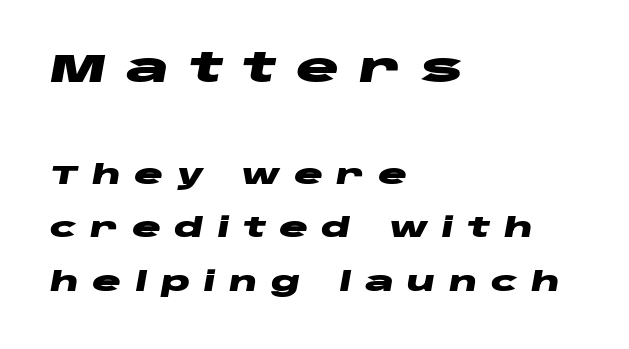
The image shows 40 px heavy, wide type, italic (leaning right); set left-aligned, loose line spacing (1.99x), unusually wide letter spacing (+0.49 em), not underlined; the first (top) block is 1.48x larger; low stroke contrast and a large x-height.
